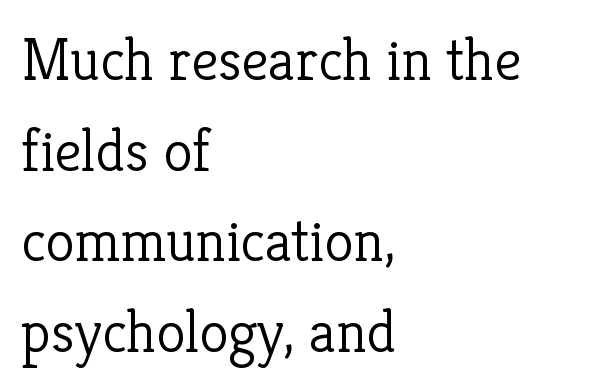
{"serif": "yes", "italic": "no", "bold": "no", "weight": "light", "width": "normal", "stroke_contrast": "low", "x_height": "medium", "monospaced": "no", "underline": "no", "align": "left", "line_spacing": "normal", "line_spacing_ratio": 1.51, "letter_spacing": "normal", "letter_spacing_em": 0.0, "glyph_px": 60}
